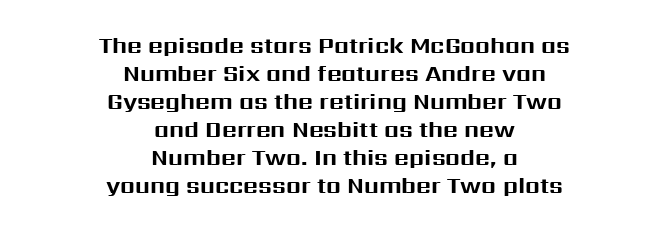
{"italic": "no", "bold": "yes", "underline": "no", "align": "center", "line_spacing_ratio": 1.22, "letter_spacing": "normal", "letter_spacing_em": 0.0, "glyph_px": 23}
